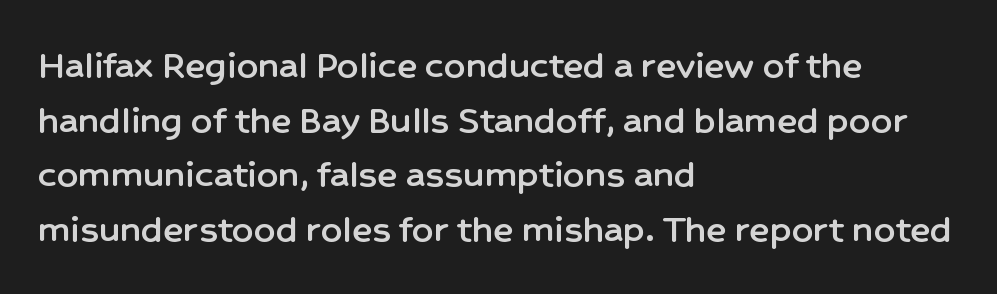
The words here are not underlined. Varying glyph widths throughout — classic text-font behaviour. Serifs: no, the terminals of the letterforms are clean. The lines sit at an ordinary, default distance from one another. Each line starts at the same left margin while the right side varies.
